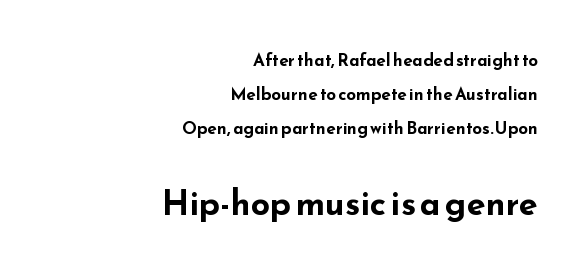
{"serif": "no", "italic": "no", "bold": "yes", "weight": "bold", "width": "wide", "stroke_contrast": "low", "x_height": "small", "monospaced": "no", "underline": "no", "align": "right", "line_spacing": "loose", "line_spacing_ratio": 2.01, "letter_spacing": "normal", "letter_spacing_em": 0.0, "larger_block": "second", "size_ratio": 2.0, "glyph_px": 34}
